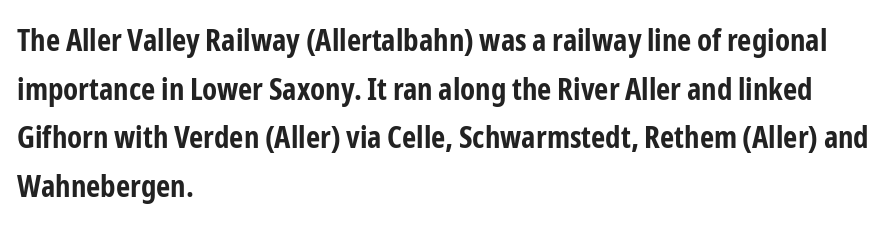
The image shows 31 px bold, condensed sans-serif type, upright; set left-aligned, normal line spacing (1.57x), normal letter spacing, not underlined; low stroke contrast and a medium x-height.
